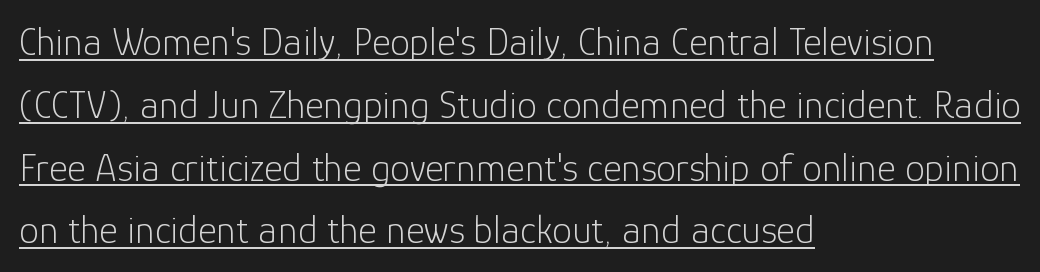
The image shows 40 px light sans-serif type, upright; set left-aligned, normal line spacing (1.57x), normal letter spacing, underlined; low stroke contrast and a medium x-height.
